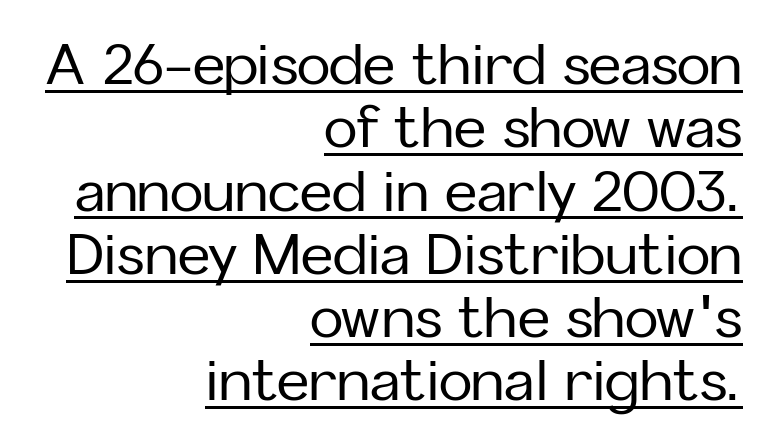
Here the glyphs are tracked normally, forming tight word shapes. The rendering uses natural spacing where letterforms have individual widths. Look at the bottom of the vertical strokes: they stop flat, with no serifs. One glance says dense: line gaps are narrower than usual.
